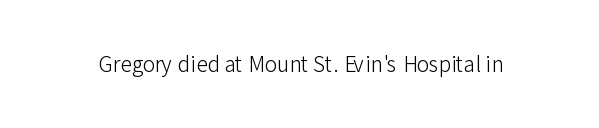
The image shows 21 px text type, upright; set normal letter spacing, not underlined.
